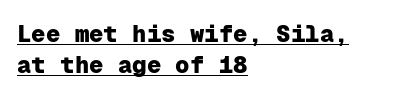
The image shows 24 px bold type, upright; set left-aligned, normal line spacing (1.29x), normal letter spacing, underlined.
